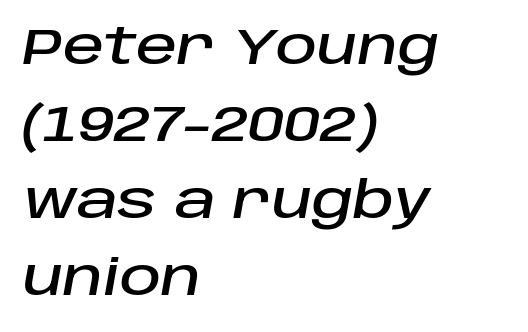
The image shows 51 px text type, italic (leaning right); set left-aligned, normal line spacing (1.51x), normal letter spacing, not underlined; low stroke contrast and a large x-height.
